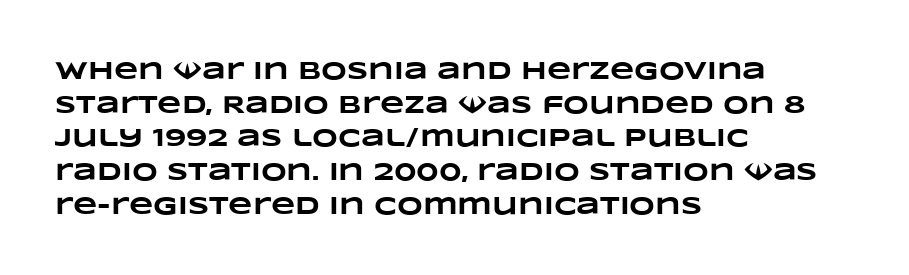
Q: Is the text bold? A: Yes.
Q: Is the text underlined? A: No.
Q: How is the paragraph aligned? A: Left-aligned.
Q: Is the spacing between letters normal or unusually wide? A: Normal.
Q: Is the spacing between lines tight, normal or loose? A: Normal.
